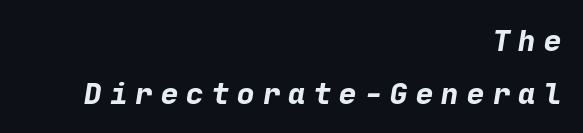
The image shows 29 px bold sans-serif type; set right-aligned, line spacing 1.82x, unusually wide letter spacing (+0.28 em), not underlined; low stroke contrast and a medium x-height.
